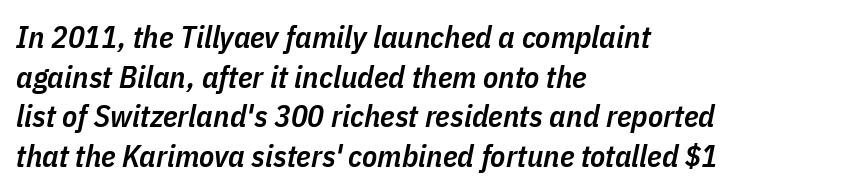
Q: Is the text bold? A: Semi-bold.
Q: Is the text italic (slanted)? A: Yes, it leans right by about 11 degrees.
Q: Is the text underlined? A: No.
Q: How is the paragraph aligned? A: Left-aligned.
Q: Is the spacing between letters normal or unusually wide? A: Normal.
Q: Is the spacing between lines tight, normal or loose? A: Normal.
Q: Width (condensed, normal, or wide)? A: Condensed.
Q: Stroke contrast? A: Low.
Q: x-height? A: Medium.
Q: Monospaced? A: No.
